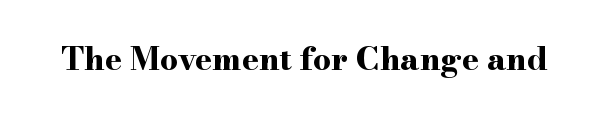
{"serif": "yes", "italic": "no", "bold": "yes", "weight": "bold", "width": "wide", "stroke_contrast": "high", "x_height": "small", "monospaced": "no", "underline": "no", "letter_spacing": "normal", "letter_spacing_em": 0.0, "glyph_px": 32}
